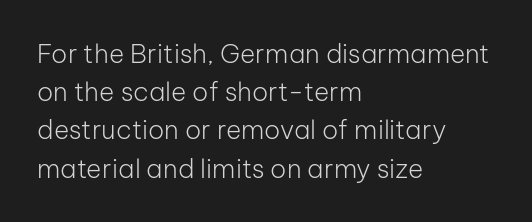
The vertical gap from one line to the next is medium. Quick note: underline off. The characters are drawn with everyday or finer stroke widths. A typesetter would mark this as roman, not italic. Caption: multi-line text, flush left, ragged right.
